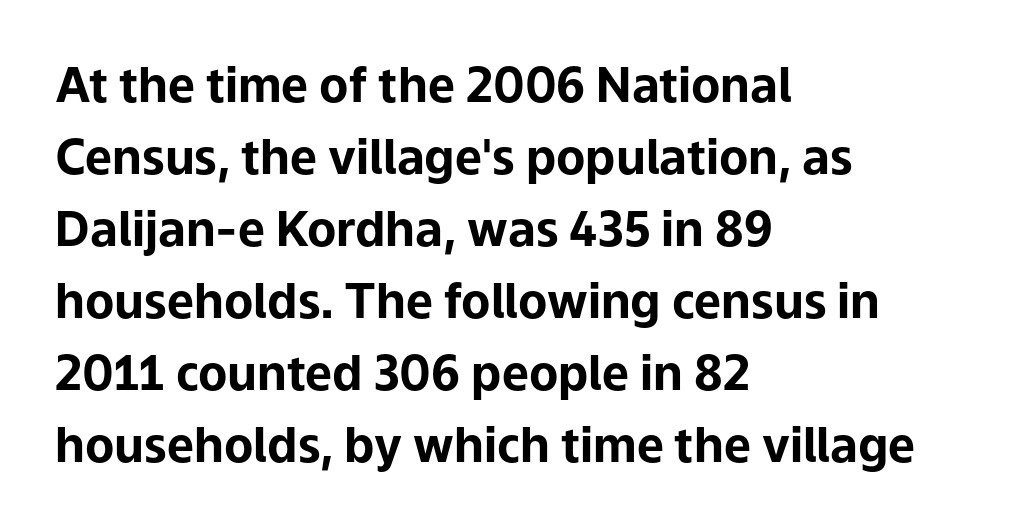
Q: Is the text bold? A: Yes.
Q: Is the text italic (slanted)? A: No, it is upright.
Q: Is the typeface a serif or a sans-serif typeface? A: Sans-serif.
Q: Is the text underlined? A: No.
Q: How is the paragraph aligned? A: Left-aligned.
Q: Is the spacing between letters normal or unusually wide? A: Normal.
Q: Is the spacing between lines tight, normal or loose? A: Normal.
Q: Width (condensed, normal, or wide)? A: Normal.
Q: Stroke contrast? A: Low.
Q: x-height? A: Medium.
Q: Monospaced? A: No.
